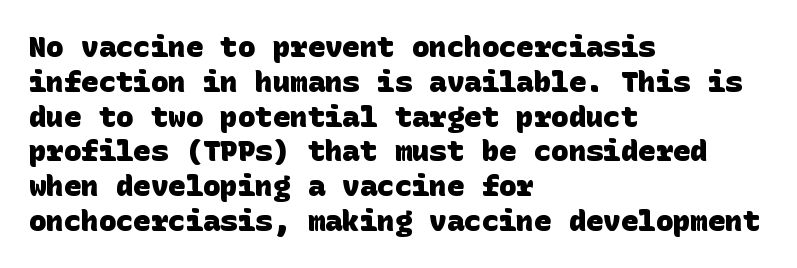
Words appear dense and cohesive because spacing is normal. Line beginnings align vertically; line endings do not. Letters rest on an invisible, unmarked baseline. Weight check: bold — yes, fully. Serifs: no, the terminals of the letterforms are clean.
